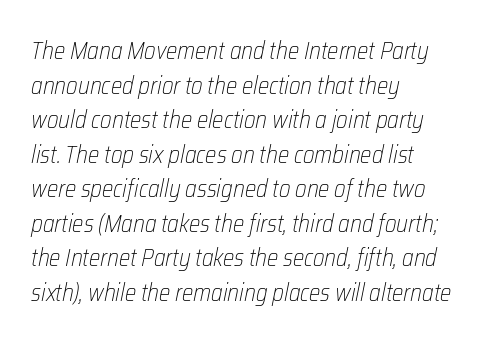
{"italic": "yes", "lean": "right", "slant_degrees": 12, "bold": "no", "underline": "no", "align": "left", "line_spacing": "normal", "line_spacing_ratio": 1.44, "letter_spacing": "normal", "letter_spacing_em": 0.0, "glyph_px": 24}
